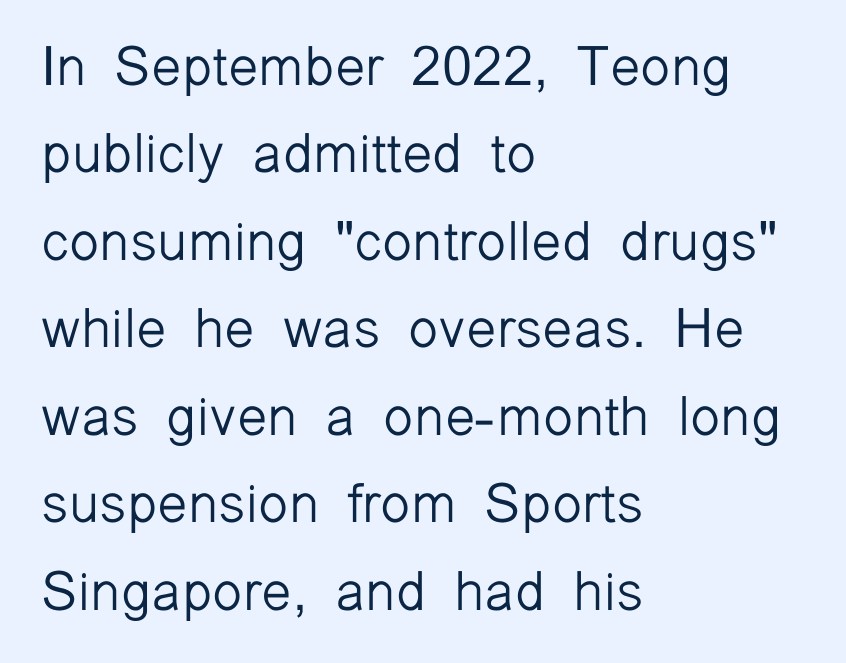
{"serif": "no", "italic": "no", "bold": "no", "weight": "light", "width": "normal", "stroke_contrast": "low", "x_height": "medium", "monospaced": "no", "underline": "no", "align": "left", "line_spacing": "normal", "line_spacing_ratio": 1.59, "letter_spacing": "normal", "letter_spacing_em": 0.0, "glyph_px": 55}
